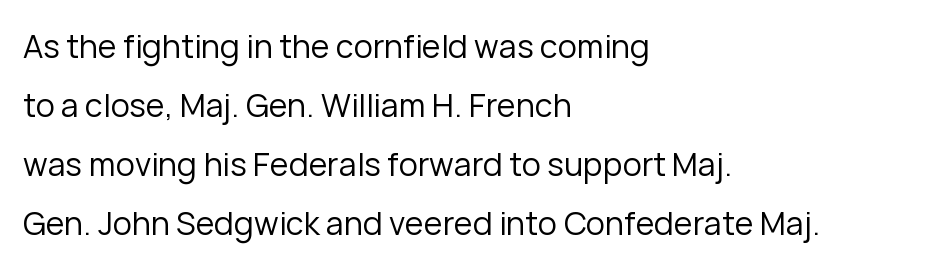
{"serif": "no", "italic": "no", "bold": "no", "weight": "regular", "width": "normal", "stroke_contrast": "low", "x_height": "medium", "monospaced": "no", "underline": "no", "align": "left", "line_spacing_ratio": 1.84, "letter_spacing": "normal", "letter_spacing_em": 0.0, "glyph_px": 32}
